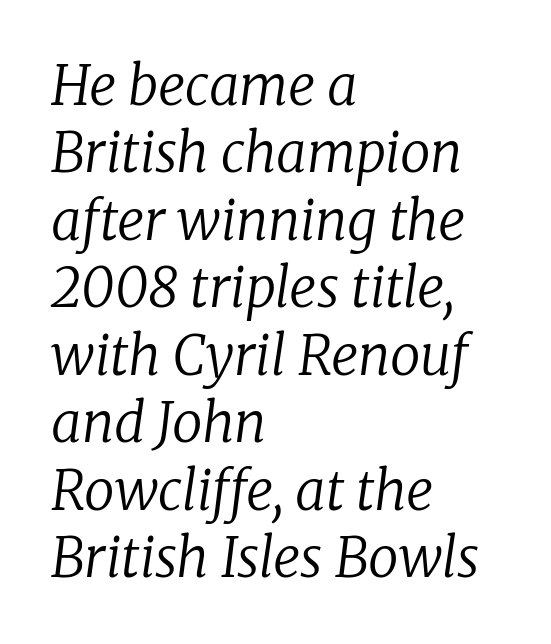
{"serif": "yes", "italic": "yes", "lean": "right", "slant_degrees": 8, "bold": "no", "weight": "regular", "width": "normal", "stroke_contrast": "low", "x_height": "medium", "monospaced": "no", "underline": "no", "align": "left", "line_spacing": "normal", "line_spacing_ratio": 1.25, "letter_spacing": "normal", "letter_spacing_em": 0.0, "glyph_px": 54}
